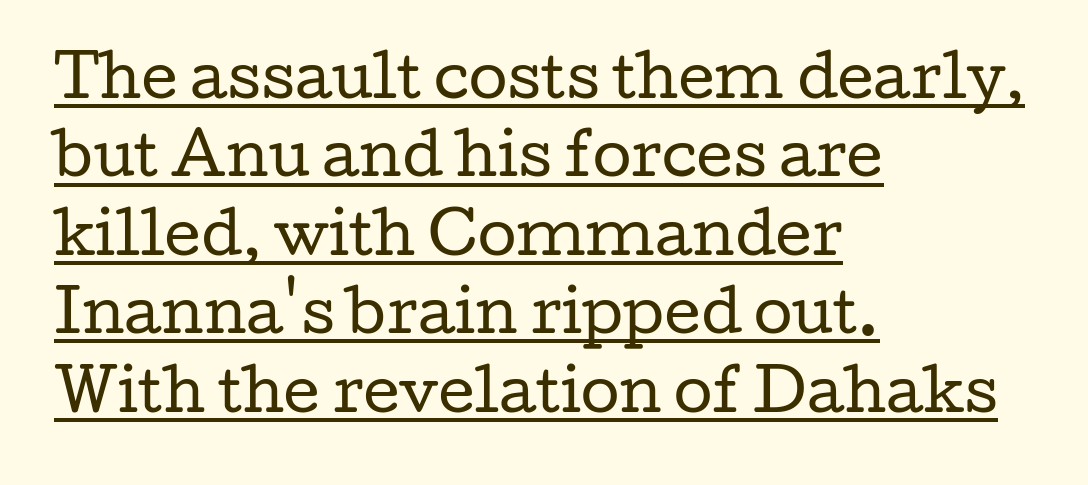
Serif or sans? Serif — the stroke terminals have little feet. This sample uses an upright cut, with every glyph sitting square on the baseline. What decoration does the sample have? An underline. The designer left line spacing at the default. You could not count columns in this text — the font is proportionally spaced. Does the copy run flush right? No — it runs flush left.
